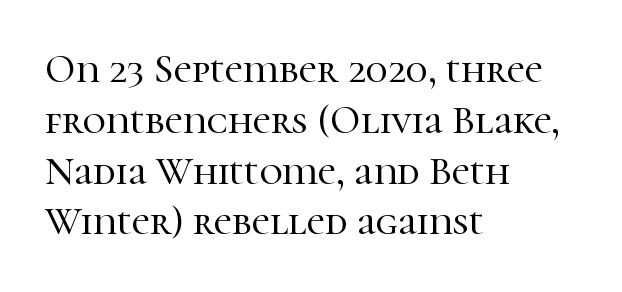
The image shows 40 px serif type, upright; set left-aligned, normal line spacing (1.27x), normal letter spacing, not underlined; high stroke contrast and a medium x-height.
